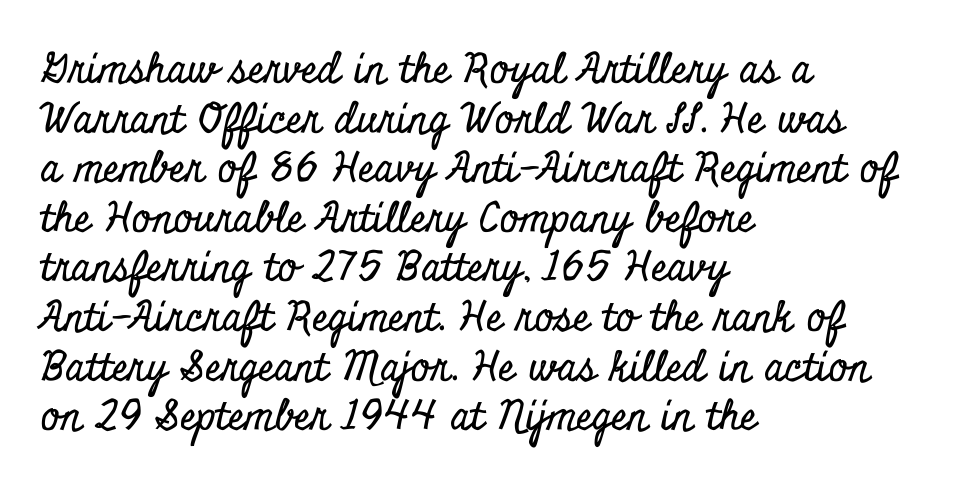
The image shows 41 px condensed serif type; set left-aligned, line spacing 1.21x, normal letter spacing, not underlined; low stroke contrast and a small x-height.
